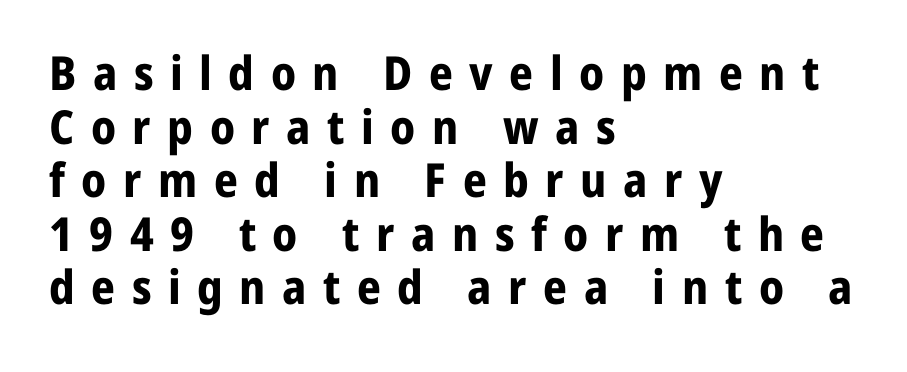
Compared with typical body copy, the letter spacing here is much looser. In terms of letterform style, serifs are entirely absent. The passage shown is emphatically bold. The strip under each line holds only bare page. The setting favours the left margin, as ordinary paragraphs usually do.
